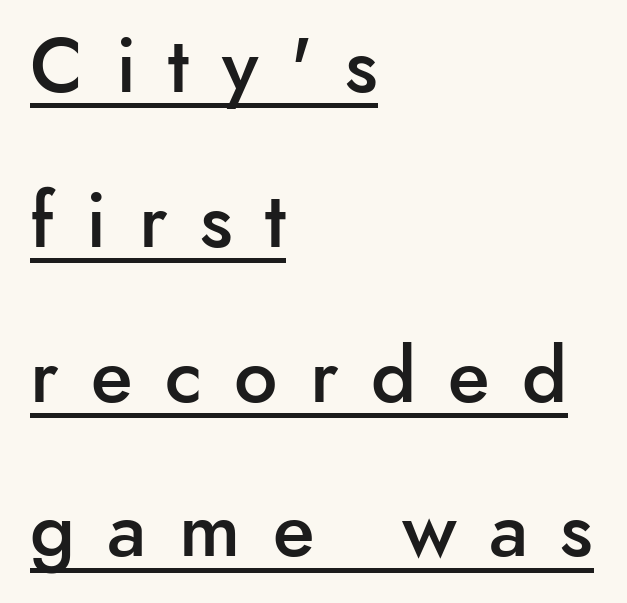
The image shows 77 px semibold sans-serif type, upright; set left-aligned, loose line spacing (2.01x), unusually wide letter spacing (+0.42 em), underlined; low stroke contrast and a small x-height.
